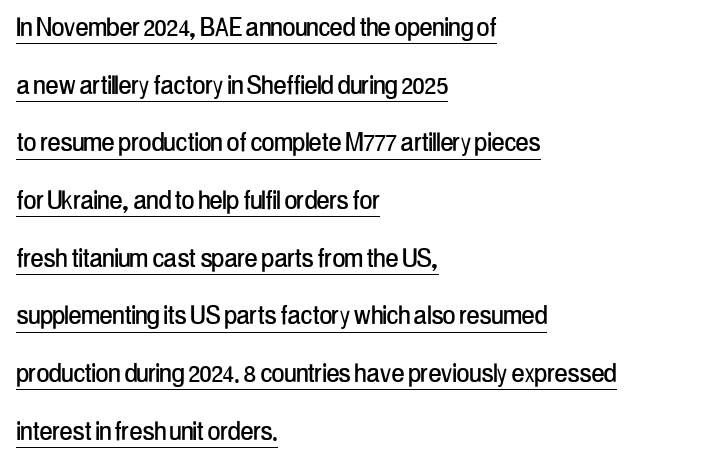
{"serif": "no", "italic": "no", "width": "condensed", "stroke_contrast": "low", "x_height": "medium", "monospaced": "no", "underline": "yes", "align": "left", "line_spacing_ratio": 1.86, "letter_spacing": "normal", "letter_spacing_em": 0.0, "glyph_px": 31}
